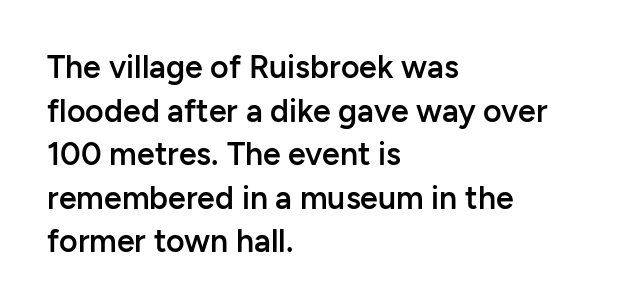
Slightly chunky letters — semibold, I'd say, not full bold. Standard letterfit; no display-style spreading of the glyphs. The font family rendered here belongs to the sans-serif group. Each new line begins a customary step beneath the previous one.
